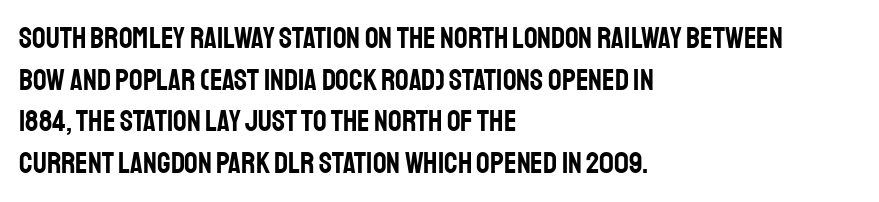
The image shows 30 px condensed sans-serif type, upright; set left-aligned, normal line spacing (1.39x), normal letter spacing, not underlined; low stroke contrast and a large x-height.
